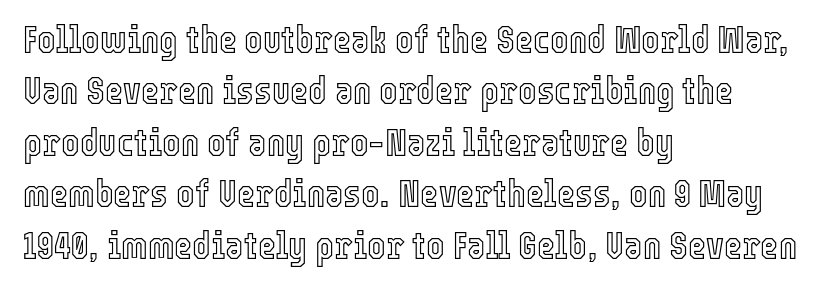
Compared with typical paragraphs, the rows here are spaced about the same. Check the space under the baseline: it is left empty. Which margin do the lines hug? The left one — the right edge is uneven. Varying glyph widths throughout — classic text-font behaviour. It's the straight-up-and-down kind of type. The horizontal fit of the characters is conventional and even.
